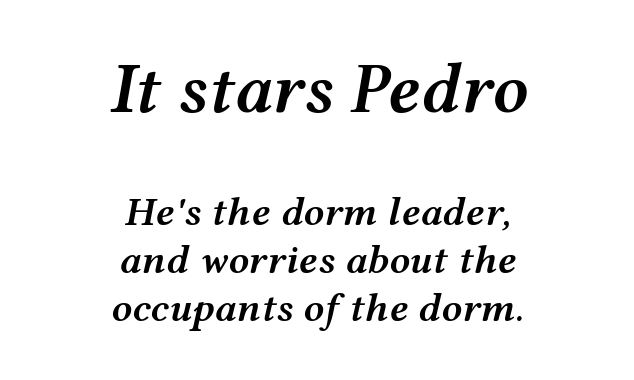
Q: Is the text bold? A: Semi-bold.
Q: Is the text italic (slanted)? A: Yes, it leans right by about 12 degrees.
Q: Is the text underlined? A: No.
Q: How is the paragraph aligned? A: Centered.
Q: Is the spacing between letters normal or unusually wide? A: Normal.
Q: Which block of text is set in a larger size, the first (top) or the second (bottom)? A: The first (top) one.
Q: Width (condensed, normal, or wide)? A: Wide.
Q: Stroke contrast? A: Medium.
Q: x-height? A: Medium.
Q: Monospaced? A: No.
